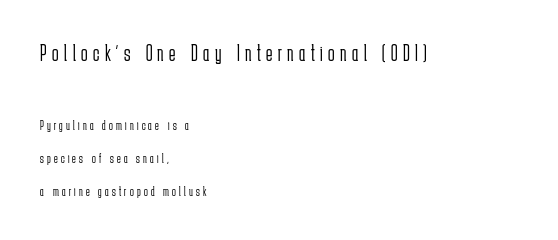
The image shows 24 px text type, upright; set left-aligned, loose line spacing (2.39x), unusually wide letter spacing (+0.23 em), not underlined; the first (top) block is 1.71x larger.
